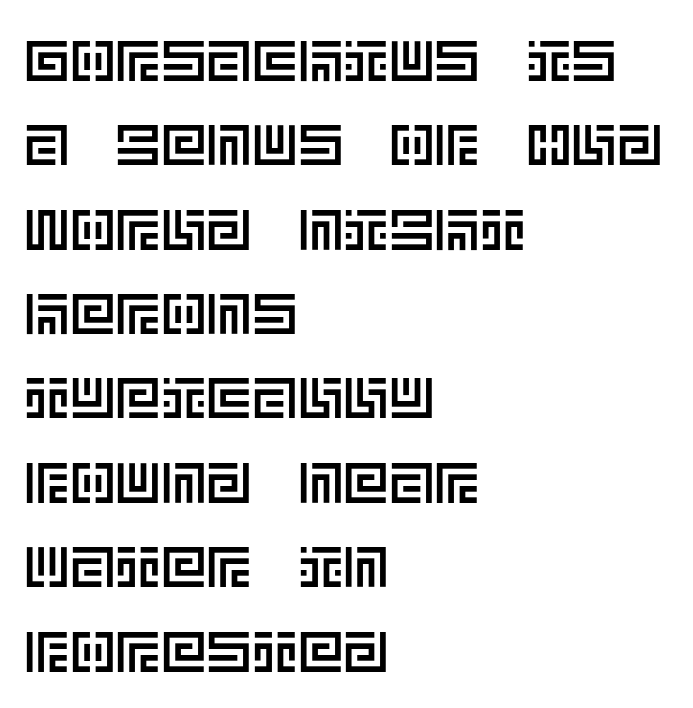
Q: Is the text italic (slanted)? A: No, it is upright.
Q: Is the text underlined? A: No.
Q: How is the paragraph aligned? A: Left-aligned.
Q: Is the spacing between letters normal or unusually wide? A: Normal.
Q: Is the spacing between lines tight, normal or loose? A: Normal.
Q: Width (condensed, normal, or wide)? A: Normal.
Q: x-height? A: Large.
